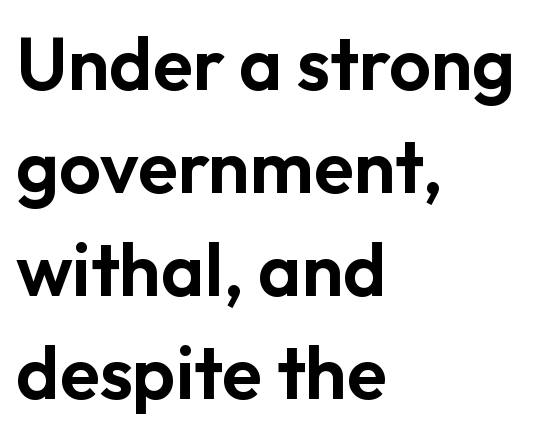
{"serif": "no", "italic": "no", "width": "normal", "stroke_contrast": "low", "x_height": "medium", "monospaced": "no", "underline": "no", "align": "left", "line_spacing": "normal", "line_spacing_ratio": 1.39, "letter_spacing": "normal", "letter_spacing_em": 0.0, "glyph_px": 74}
